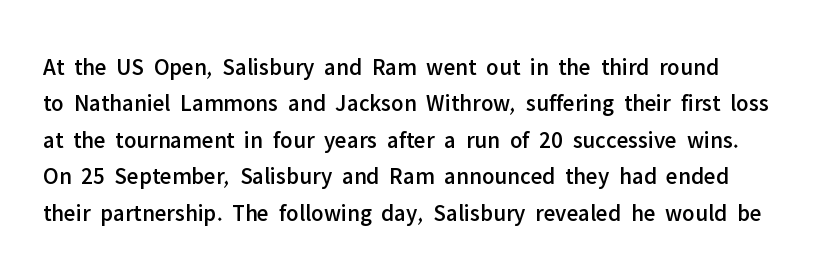
{"italic": "no", "underline": "no", "line_spacing": "normal", "line_spacing_ratio": 1.52, "letter_spacing": "normal", "letter_spacing_em": 0.0, "glyph_px": 24}
